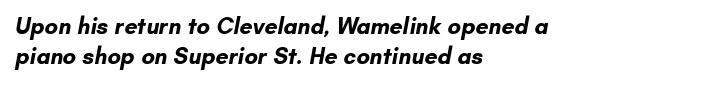
Q: Is the text bold? A: Yes.
Q: Is the text underlined? A: No.
Q: How is the paragraph aligned? A: Left-aligned.
Q: Is the spacing between letters normal or unusually wide? A: Normal.
Q: Is the spacing between lines tight, normal or loose? A: Normal.
